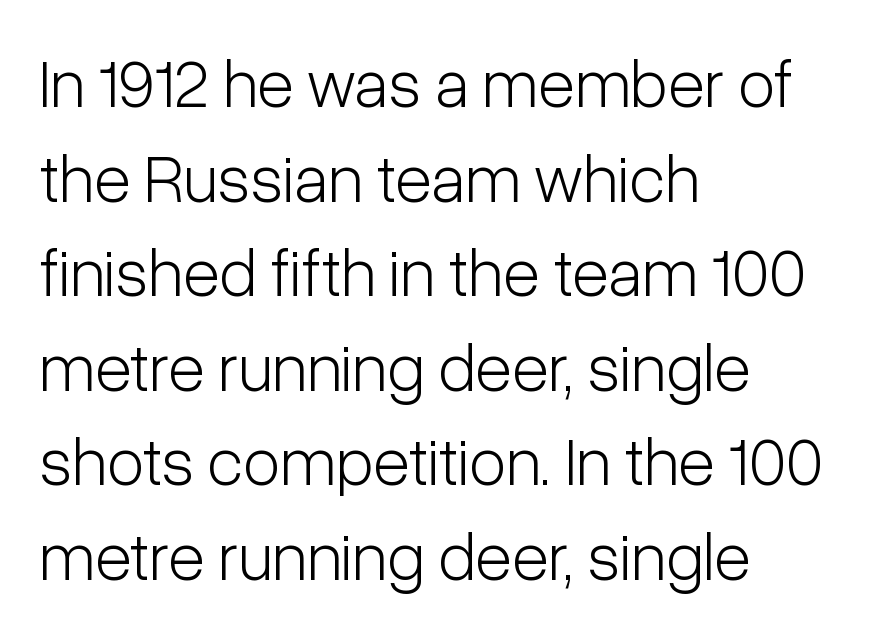
Q: Is the text bold? A: No.
Q: Is the text italic (slanted)? A: No, it is upright.
Q: Is the typeface a serif or a sans-serif typeface? A: Sans-serif.
Q: Is the text underlined? A: No.
Q: How is the paragraph aligned? A: Left-aligned.
Q: Is the spacing between letters normal or unusually wide? A: Normal.
Q: Is the spacing between lines tight, normal or loose? A: Normal.
Q: Width (condensed, normal, or wide)? A: Condensed.
Q: Stroke contrast? A: Low.
Q: x-height? A: Medium.
Q: Monospaced? A: No.
